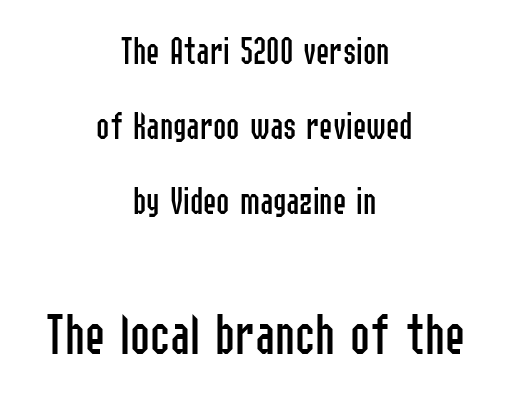
Q: Is the text bold? A: No.
Q: Is the text italic (slanted)? A: No, it is upright.
Q: Is the typeface a serif or a sans-serif typeface? A: Sans-serif.
Q: Is the text underlined? A: No.
Q: How is the paragraph aligned? A: Centered.
Q: Is the spacing between letters normal or unusually wide? A: Normal.
Q: Which block of text is set in a larger size, the first (top) or the second (bottom)? A: The second (bottom) one.
Q: Width (condensed, normal, or wide)? A: Condensed.
Q: Stroke contrast? A: Low.
Q: x-height? A: Medium.
Q: Monospaced? A: No.
